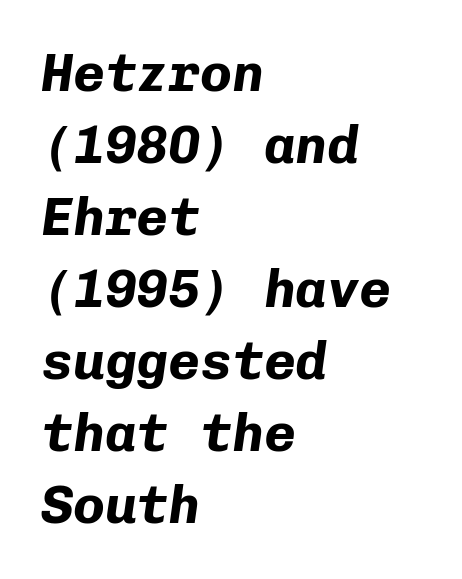
The image shows 53 px bold type, italic (leaning right), monospaced; set left-aligned, normal line spacing (1.36x), normal letter spacing, not underlined; low stroke contrast and a medium x-height.
